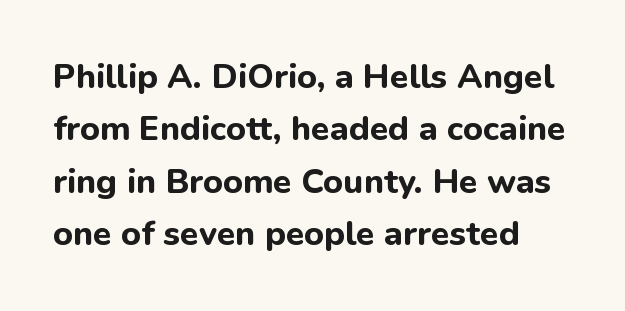
The image shows 34 px bold sans-serif type, upright; set left-aligned, normal line spacing (1.54x), normal letter spacing, not underlined; low stroke contrast and a medium x-height.
